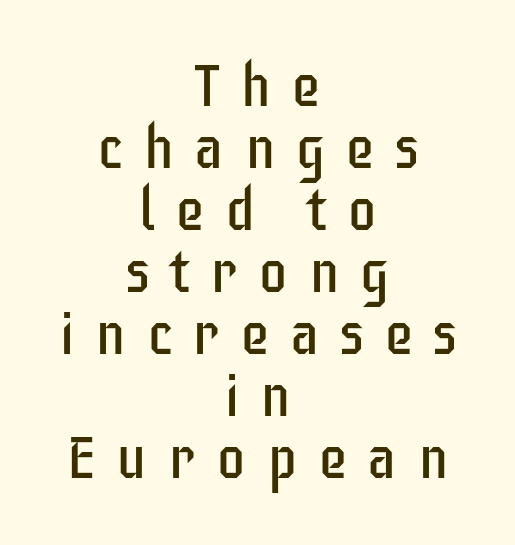
{"serif": "no", "italic": "no", "bold": "no", "weight": "regular", "width": "condensed", "stroke_contrast": "low", "x_height": "large", "monospaced": "no", "underline": "no", "align": "center", "line_spacing": "tight", "line_spacing_ratio": 1.05, "letter_spacing": "wide", "letter_spacing_em": 0.35, "glyph_px": 59}
